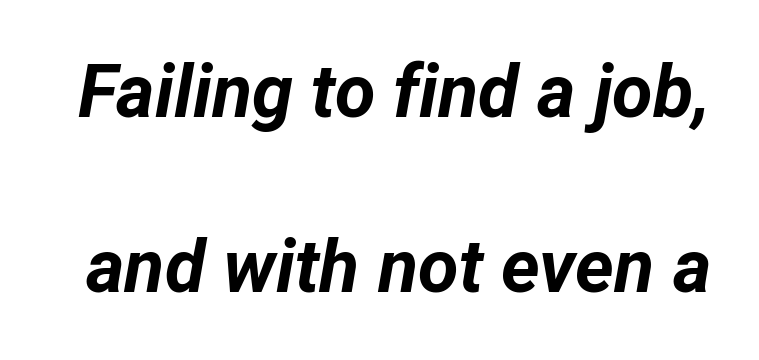
The image shows 74 px bold type, italic (leaning right); set loose line spacing (2.37x), normal letter spacing, not underlined; low stroke contrast and a medium x-height.
